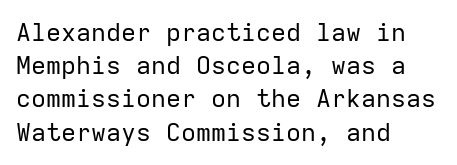
Q: Is the text bold? A: No.
Q: Is the text italic (slanted)? A: No, it is upright.
Q: Is the text underlined? A: No.
Q: How is the paragraph aligned? A: Left-aligned.
Q: Is the spacing between letters normal or unusually wide? A: Normal.
Q: Is the spacing between lines tight, normal or loose? A: Normal.
